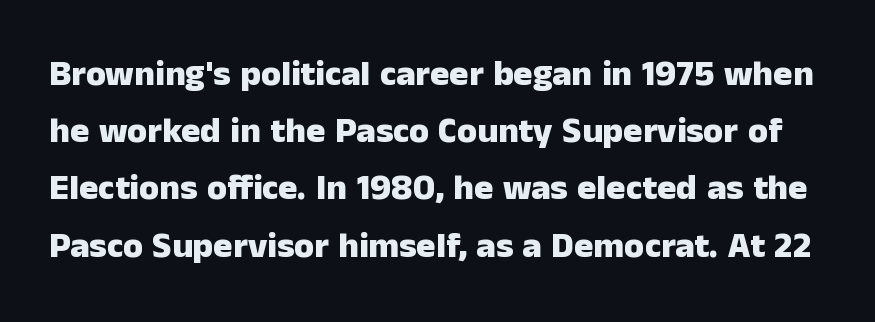
Does the leading feel generous? No, just average. Quick note: not italic, upright. These words are printed bold, with thick strokes throughout. Just letters on the line, the space beneath them empty. Here the glyphs are tracked normally, forming tight word shapes. Stroke terminals: plain, sans-serif.
